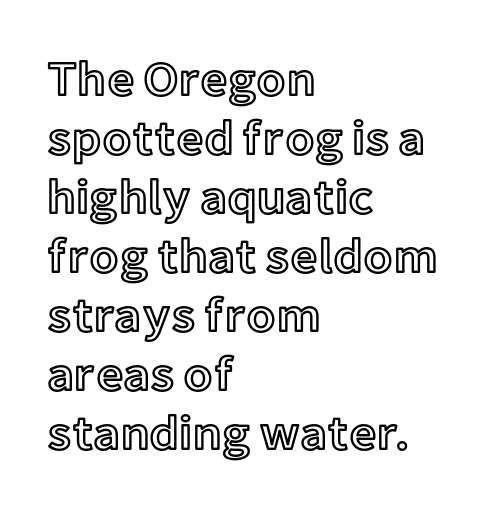
{"italic": "no", "width": "normal", "x_height": "medium", "monospaced": "no", "underline": "no", "align": "left", "line_spacing_ratio": 1.23, "letter_spacing": "normal", "letter_spacing_em": 0.0, "glyph_px": 48}
